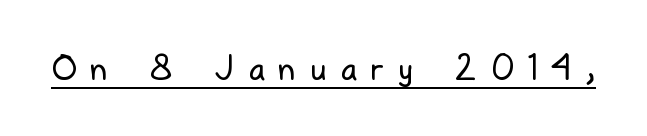
The image shows 34 px regular-weight, condensed sans-serif type, upright; set unusually wide letter spacing (+0.41 em), underlined; low stroke contrast and a medium x-height.
